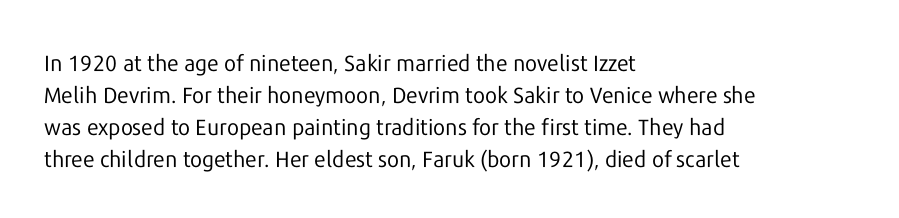
{"italic": "no", "bold": "no", "underline": "no", "align": "left", "line_spacing": "normal", "line_spacing_ratio": 1.45, "letter_spacing": "normal", "letter_spacing_em": 0.0, "glyph_px": 22}
